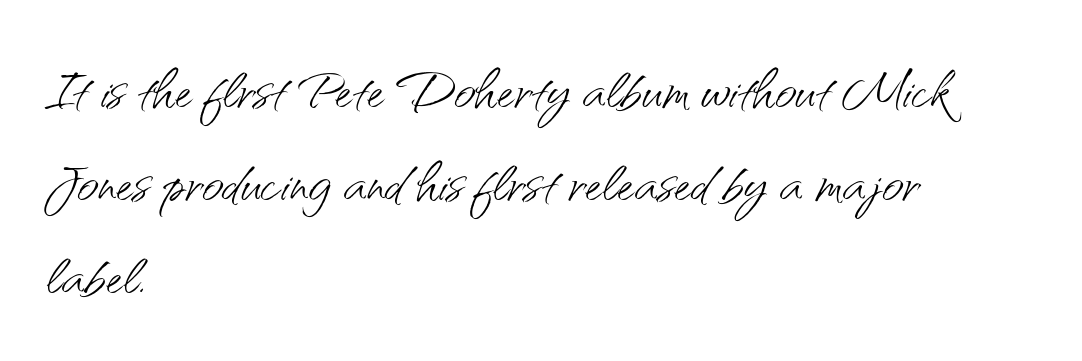
Rule under the text: the space is simply empty. Varying glyph widths throughout — classic text-font behaviour. Weight class: somewhere from thin through regular. Every row of glyphs begins at an identical x-position on the left. Typographically, this falls in the sans-serif category.
